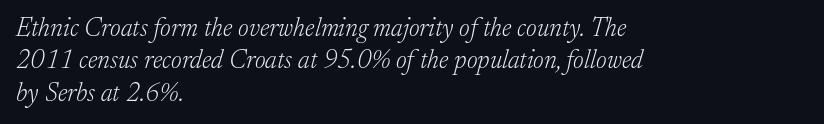
The image shows 26 px text type, italic (leaning right); set left-aligned, normal line spacing (1.25x), normal letter spacing, not underlined.
